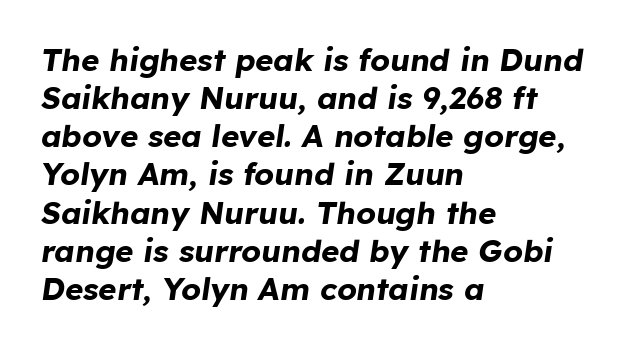
Q: Is the text bold? A: Yes.
Q: Is the text italic (slanted)? A: Yes, it leans right by about 8 degrees.
Q: Is the text underlined? A: No.
Q: How is the paragraph aligned? A: Left-aligned.
Q: Is the spacing between letters normal or unusually wide? A: Normal.
Q: Width (condensed, normal, or wide)? A: Normal.
Q: Stroke contrast? A: Low.
Q: x-height? A: Medium.
Q: Monospaced? A: No.
